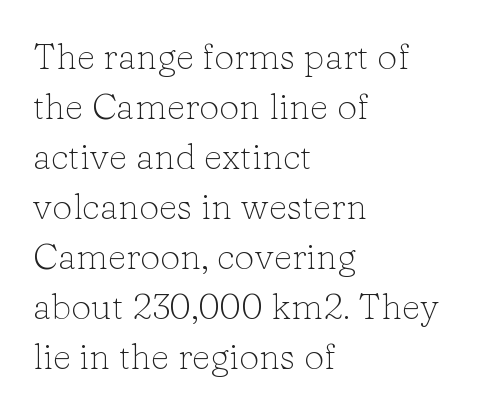
{"serif": "yes", "italic": "no", "bold": "no", "weight": "light", "width": "normal", "stroke_contrast": "low", "x_height": "medium", "monospaced": "no", "underline": "no", "align": "left", "line_spacing": "normal", "line_spacing_ratio": 1.39, "letter_spacing": "normal", "letter_spacing_em": 0.0, "glyph_px": 36}
